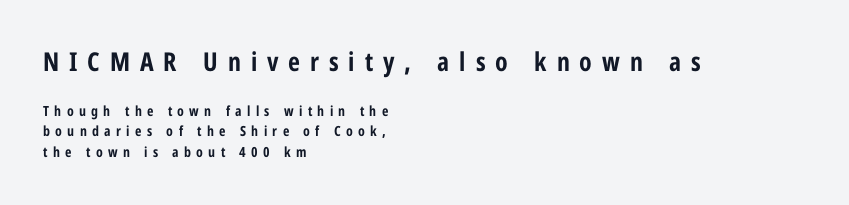
{"italic": "no", "bold": "yes", "underline": "no", "align": "left", "line_spacing": "normal", "line_spacing_ratio": 1.44, "letter_spacing": "wide", "letter_spacing_em": 0.38, "larger_block": "first", "size_ratio": 1.86, "glyph_px": 26}
